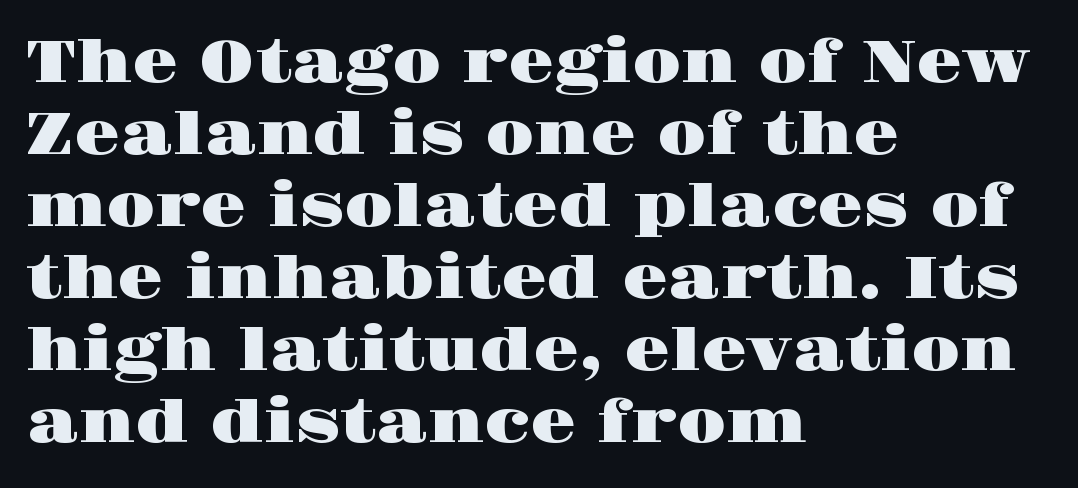
Reading down the block, your eye returns to a fixed left position each line. Glance below the letters and you will spot only blank space. Between one letter and the next there's only the usual sliver of space. Looks like regular typesetting: each glyph gets only the width it needs.
